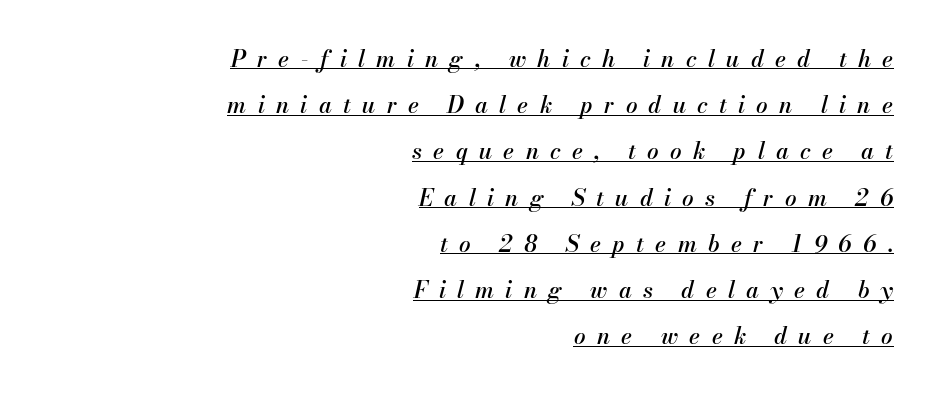
{"italic": "yes", "lean": "right", "slant_degrees": 13, "underline": "yes", "align": "right", "line_spacing": "loose", "line_spacing_ratio": 2.01, "letter_spacing": "wide", "letter_spacing_em": 0.49, "glyph_px": 23}
